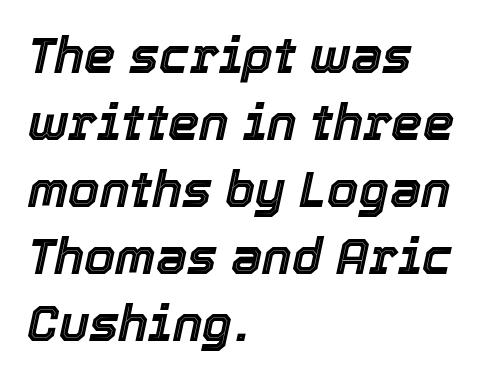
These lines were composed using italics. Line spacing here is normal. The face used here is proportionally spaced, like ordinary book or web type. Every row of glyphs begins at an identical x-position on the left. The horizontal fit of the characters is conventional and even.
